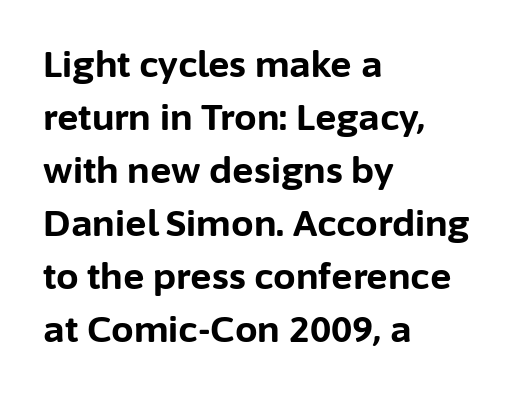
The image shows 36 px bold sans-serif type, upright; set left-aligned, normal line spacing (1.47x), normal letter spacing, not underlined; low stroke contrast and a medium x-height.
